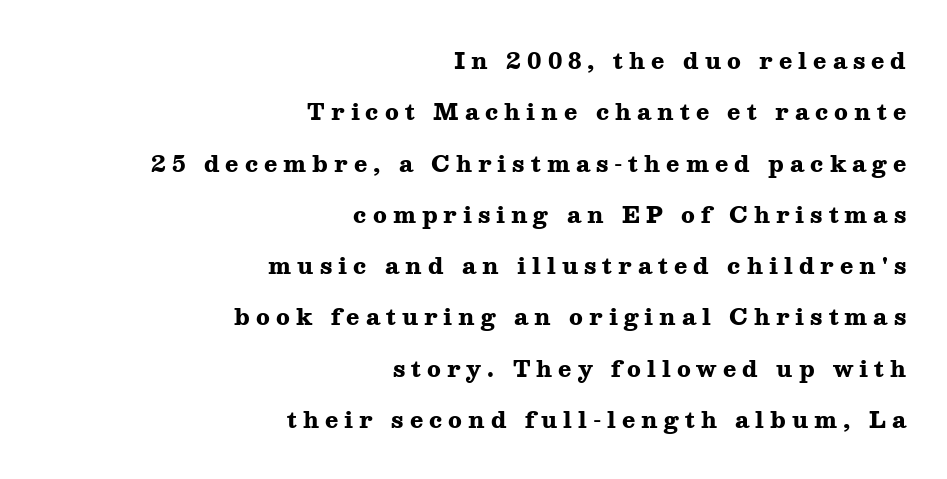
The image shows 22 px bold type, upright; set right-aligned, loose line spacing (2.33x), unusually wide letter spacing (+0.27 em), not underlined.
